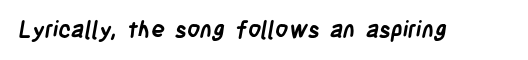
Compared with typical body copy, the letter spacing here is the same. A bare baseline throughout the passage. Chunky letters — that's bold for sure.
